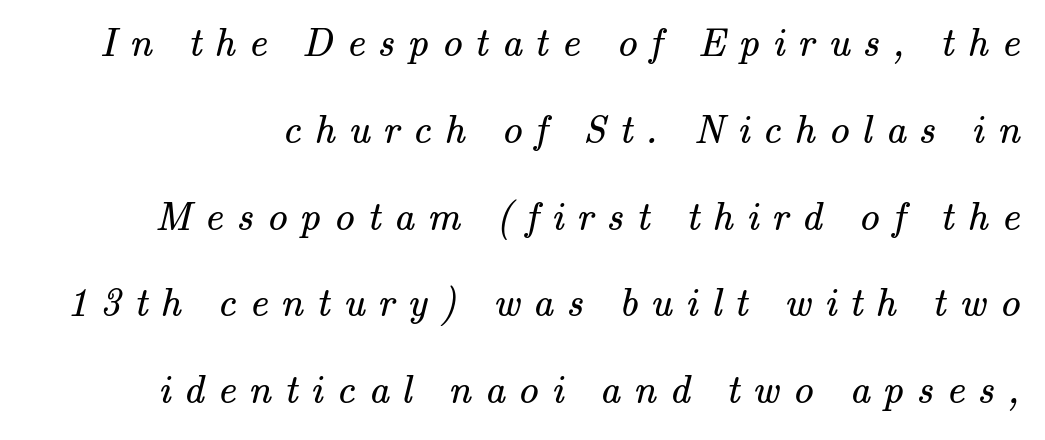
The glyphs are unaccompanied by any horizontal stroke below them. Compared with typical body copy, the letter spacing here is much looser. Horizontal bands of white between lines are thick stripes. Observe the serifs anchoring each vertical stroke in this sample.
